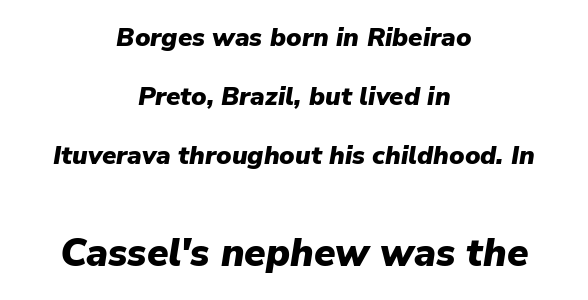
The image shows 39 px heavy type, italic (leaning right); set centered, loose line spacing (2.26x), normal letter spacing, not underlined; the second (bottom) block is 1.5x larger; low stroke contrast and a medium x-height.
